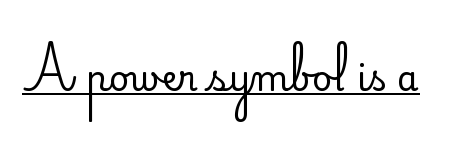
The image shows 35 px regular-weight sans-serif type, upright; set normal letter spacing, underlined; low stroke contrast and a small x-height.
